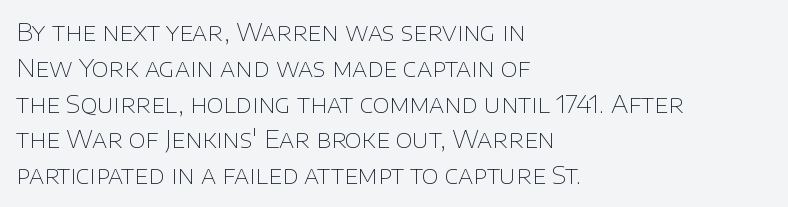
Q: Is the text bold? A: No.
Q: Is the text italic (slanted)? A: No, it is upright.
Q: Is the text underlined? A: No.
Q: How is the paragraph aligned? A: Left-aligned.
Q: Is the spacing between letters normal or unusually wide? A: Normal.
Q: Is the spacing between lines tight, normal or loose? A: Normal.
